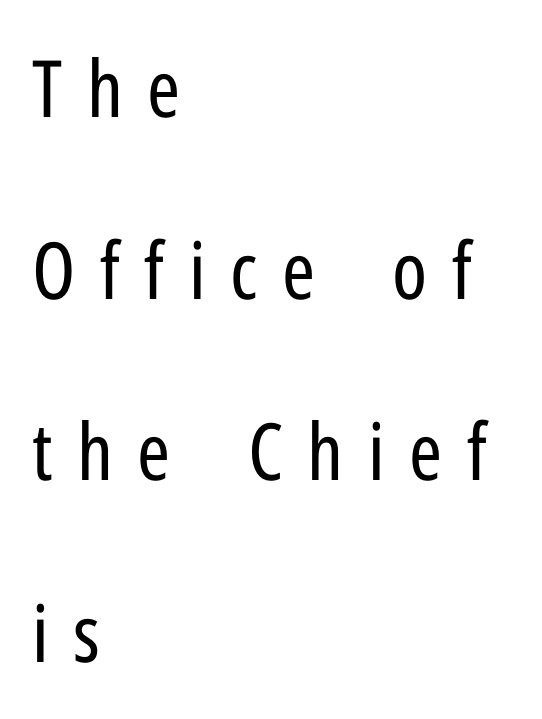
{"serif": "no", "italic": "no", "bold": "no", "weight": "regular", "width": "condensed", "stroke_contrast": "low", "x_height": "medium", "monospaced": "no", "underline": "no", "align": "left", "line_spacing": "loose", "line_spacing_ratio": 2.3, "letter_spacing": "wide", "letter_spacing_em": 0.31, "glyph_px": 79}
